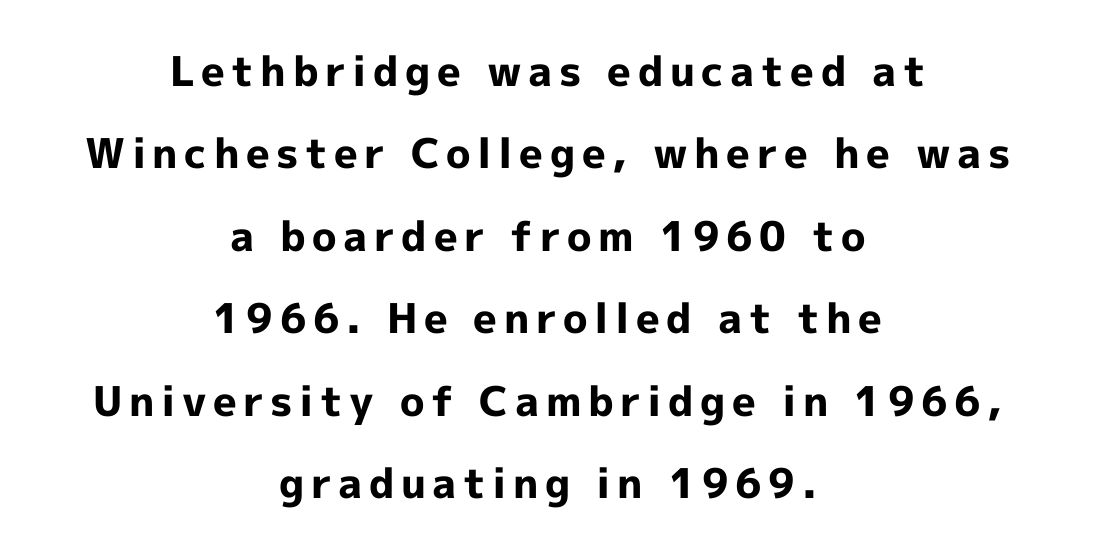
{"serif": "no", "italic": "no", "bold": "yes", "weight": "bold", "width": "normal", "x_height": "medium", "monospaced": "no", "underline": "no", "align": "center", "line_spacing": "loose", "line_spacing_ratio": 2.01, "glyph_px": 41}
